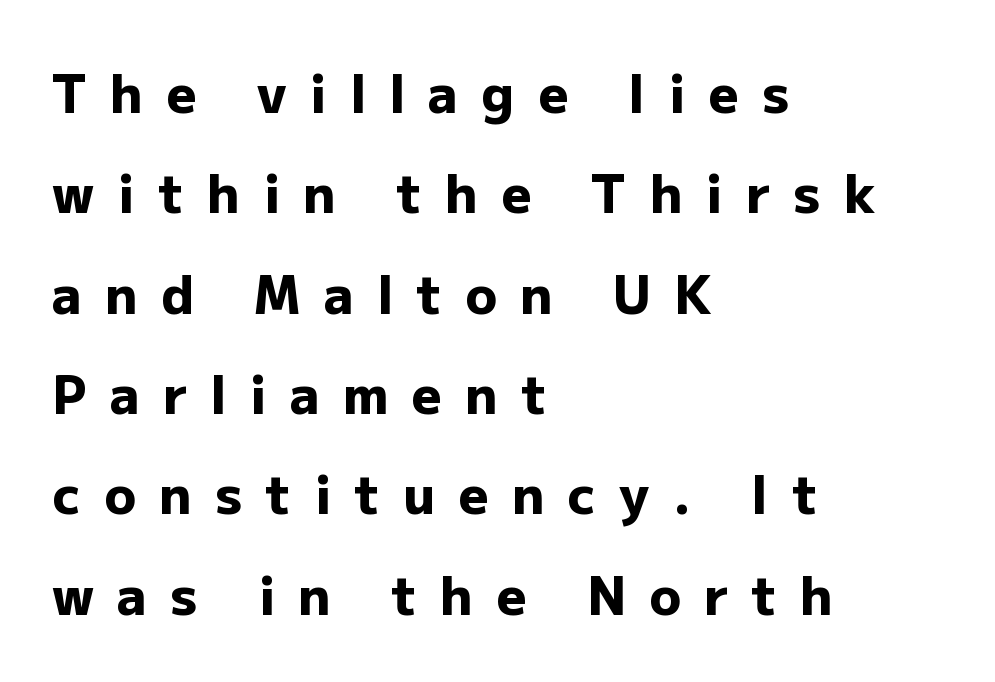
Q: Is the text bold? A: Yes.
Q: Is the text italic (slanted)? A: No, it is upright.
Q: Is the typeface a serif or a sans-serif typeface? A: Sans-serif.
Q: Is the text underlined? A: No.
Q: How is the paragraph aligned? A: Left-aligned.
Q: Is the spacing between letters normal or unusually wide? A: Unusually wide.
Q: Is the spacing between lines tight, normal or loose? A: Loose.
Q: Width (condensed, normal, or wide)? A: Normal.
Q: Stroke contrast? A: Low.
Q: x-height? A: Medium.
Q: Monospaced? A: No.
